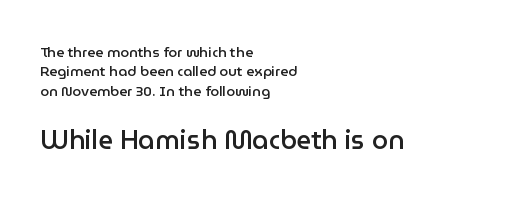
{"italic": "no", "bold": "semi", "underline": "no", "align": "left", "line_spacing": "normal", "line_spacing_ratio": 1.38, "letter_spacing": "normal", "letter_spacing_em": 0.0, "larger_block": "second", "size_ratio": 1.86, "glyph_px": 26}
